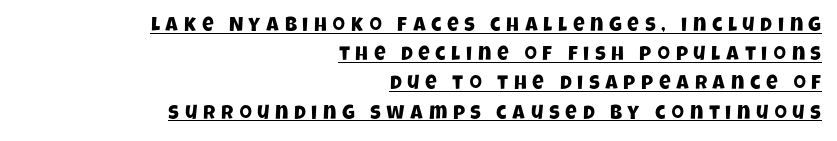
{"underline": "yes", "align": "right", "line_spacing": "normal", "line_spacing_ratio": 1.46, "letter_spacing": "wide", "letter_spacing_em": 0.29, "glyph_px": 20}
